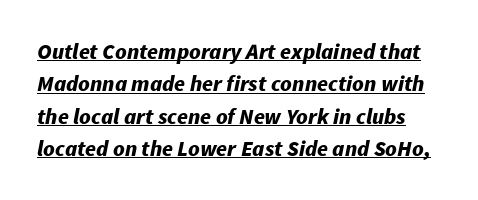
Q: Is the text bold? A: Yes.
Q: Is the text italic (slanted)? A: Yes, it leans right by about 11 degrees.
Q: Is the text underlined? A: Yes.
Q: Is the spacing between letters normal or unusually wide? A: Normal.
Q: Is the spacing between lines tight, normal or loose? A: Normal.
